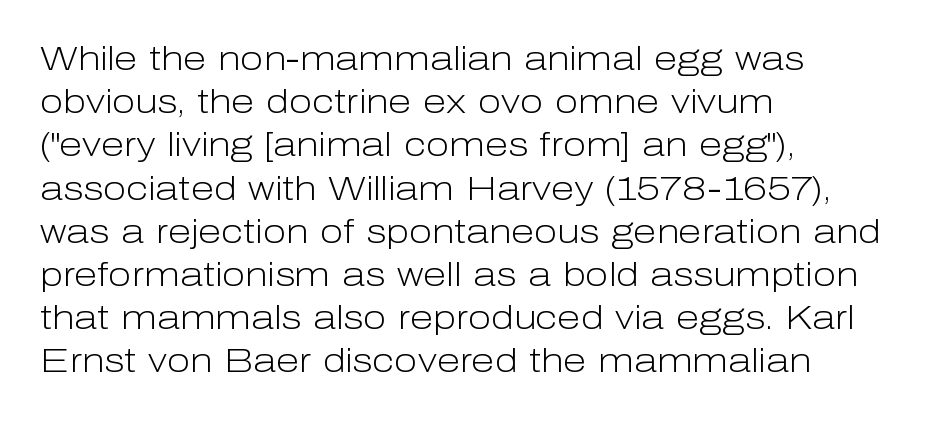
The image shows 34 px light sans-serif type, upright; set left-aligned, normal line spacing (1.27x), normal letter spacing, not underlined; low stroke contrast and a medium x-height.
